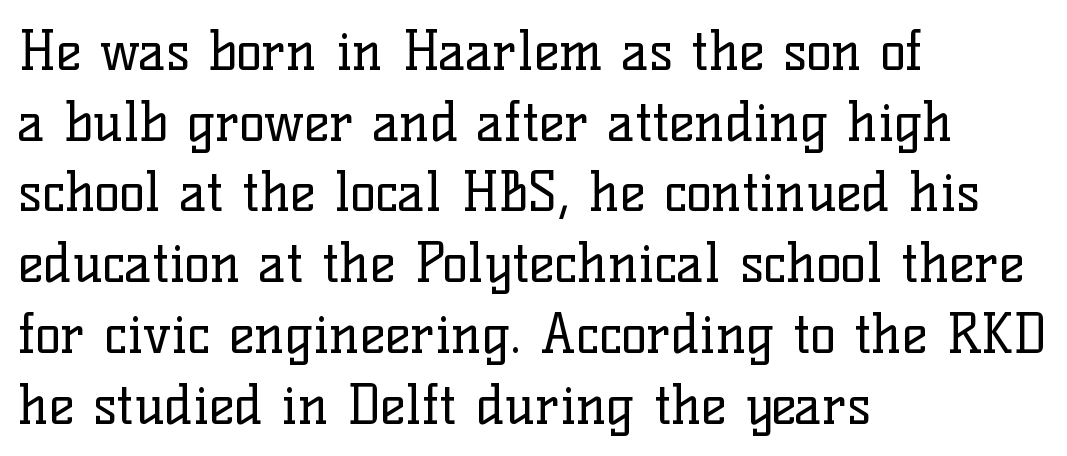
{"serif": "yes", "italic": "no", "bold": "no", "weight": "regular", "width": "normal", "stroke_contrast": "low", "x_height": "medium", "monospaced": "no", "underline": "no", "align": "left", "line_spacing": "normal", "line_spacing_ratio": 1.31, "letter_spacing": "normal", "letter_spacing_em": 0.0, "glyph_px": 54}
